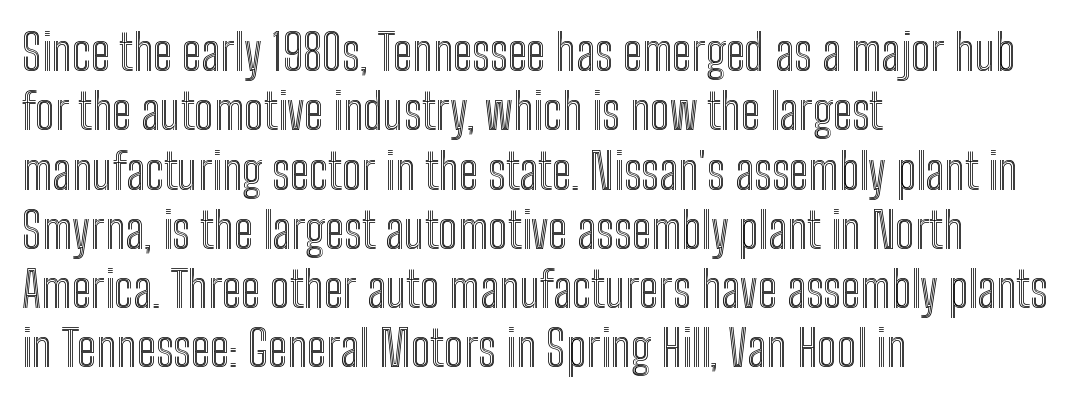
Q: Is the text italic (slanted)? A: No, it is upright.
Q: Is the text underlined? A: No.
Q: How is the paragraph aligned? A: Left-aligned.
Q: Is the spacing between letters normal or unusually wide? A: Normal.
Q: Width (condensed, normal, or wide)? A: Condensed.
Q: x-height? A: Medium.
Q: Monospaced? A: No.
